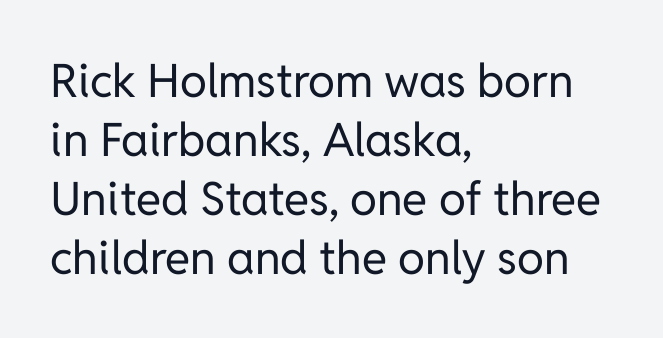
Designer's note — italics off, roman on. The leading is moderate, giving the passage an even texture. These lines are rendered in a variable-pitch font. Heft: none added — not bold. The passage shown is typeset with a sans-serif family. The foot of each line stays bare and open.
